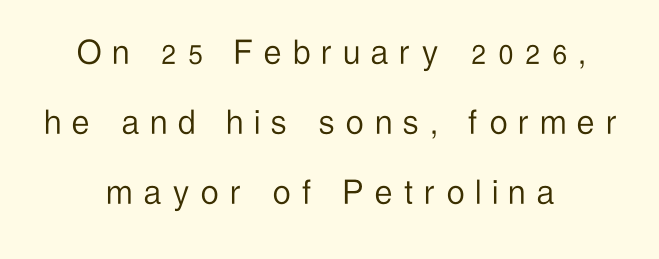
Q: Is the text bold? A: No.
Q: Is the text italic (slanted)? A: No, it is upright.
Q: Is the typeface a serif or a sans-serif typeface? A: Sans-serif.
Q: Is the text underlined? A: No.
Q: How is the paragraph aligned? A: Centered.
Q: Is the spacing between letters normal or unusually wide? A: Unusually wide.
Q: Width (condensed, normal, or wide)? A: Condensed.
Q: Stroke contrast? A: Low.
Q: x-height? A: Medium.
Q: Monospaced? A: No.
